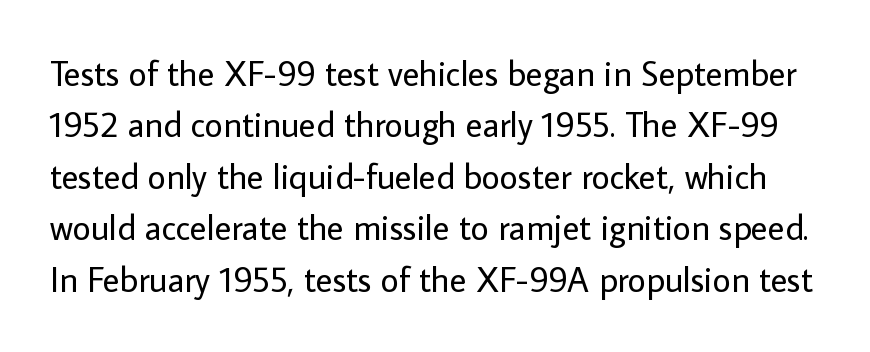
{"serif": "no", "italic": "no", "bold": "no", "weight": "regular", "width": "normal", "stroke_contrast": "low", "x_height": "medium", "monospaced": "no", "underline": "no", "line_spacing": "normal", "line_spacing_ratio": 1.47, "letter_spacing": "normal", "letter_spacing_em": 0.0, "glyph_px": 35}
